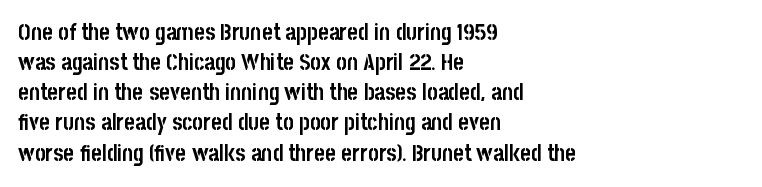
Q: Is the text bold? A: Yes.
Q: Is the text italic (slanted)? A: No, it is upright.
Q: Is the text underlined? A: No.
Q: How is the paragraph aligned? A: Left-aligned.
Q: Is the spacing between letters normal or unusually wide? A: Normal.
Q: Is the spacing between lines tight, normal or loose? A: Normal.
